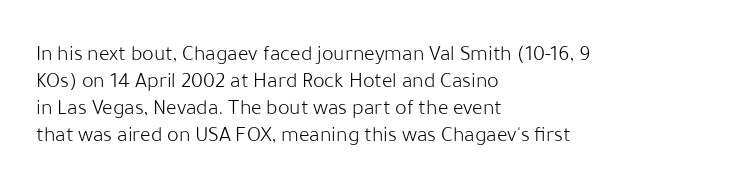
{"italic": "no", "bold": "no", "underline": "no", "align": "left", "line_spacing_ratio": 1.22, "letter_spacing": "normal", "letter_spacing_em": 0.0, "glyph_px": 22}
